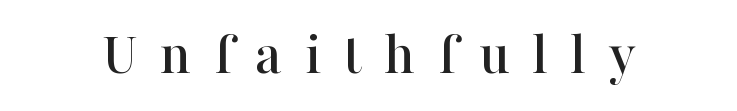
Q: Is the text italic (slanted)? A: No, it is upright.
Q: Is the typeface a serif or a sans-serif typeface? A: Serif.
Q: Is the text underlined? A: No.
Q: Is the spacing between letters normal or unusually wide? A: Unusually wide.
Q: Width (condensed, normal, or wide)? A: Normal.
Q: Stroke contrast? A: High.
Q: x-height? A: Medium.
Q: Monospaced? A: No.
